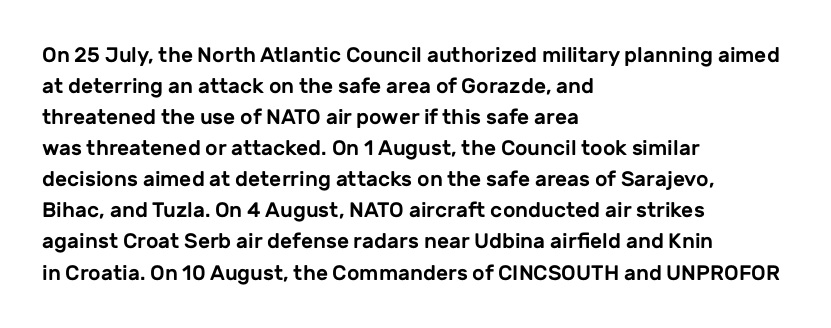
The image shows 21 px text type, upright; set left-aligned, normal line spacing (1.48x), normal letter spacing, not underlined.
